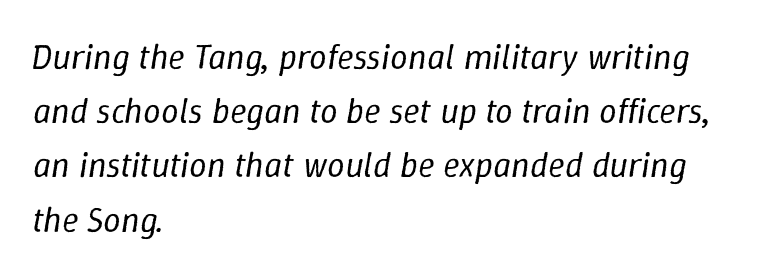
The lines sit at an ordinary, default distance from one another. These lines are rendered in a variable-pitch font. Line beginnings align vertically; line endings do not. This is oblique type, the kind used for emphasis or titles. In terms of letterspacing, this is plain default setting. On a weight scale, this lands at 450 or below.
